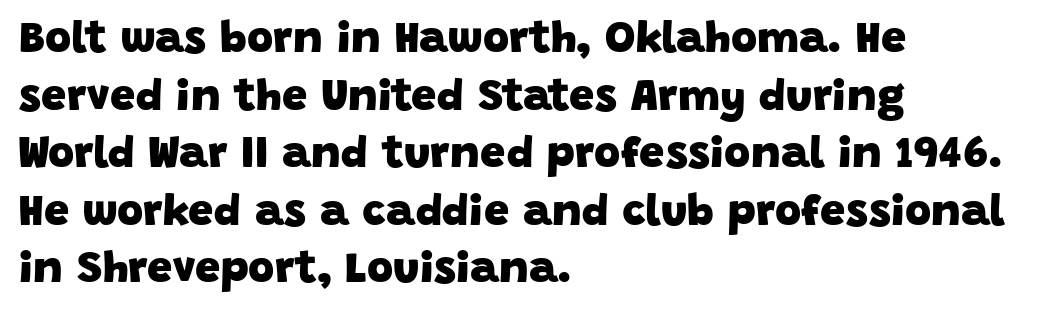
The string is rendered with underlining switched off. The line-height multiplier appears to be the usual default. A dark, heavy texture on the line: the type is bold. Note the varied advance widths — an 'i' is clearly narrower than an 'm'. Characters follow at the spacing the type designer built in.
